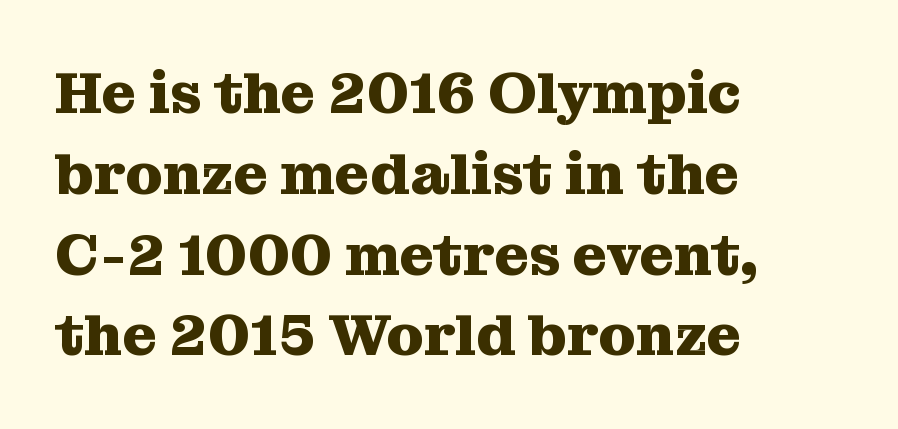
Posture: upright roman. The rendering uses a moderate line-height, typical for paragraphs. This rendering employs a face with finishing strokes, i.e., a serif. The tracking reads as untouched default to a designer's eye. Looks like regular typesetting: each glyph gets only the width it needs.
